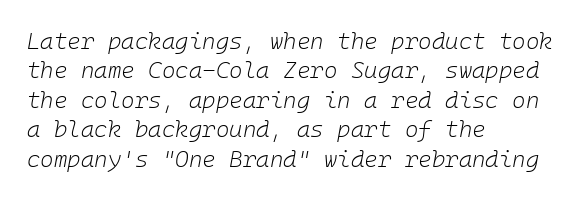
{"italic": "yes", "lean": "right", "slant_degrees": 10, "bold": "no", "underline": "no", "align": "left", "line_spacing": "normal", "line_spacing_ratio": 1.28, "letter_spacing": "normal", "letter_spacing_em": 0.0, "glyph_px": 23}
